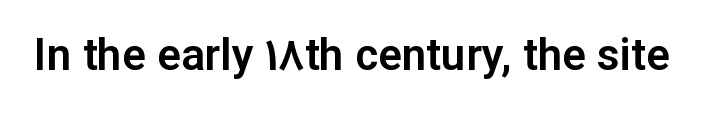
Q: Is the text italic (slanted)? A: No, it is upright.
Q: Is the typeface a serif or a sans-serif typeface? A: Sans-serif.
Q: Is the text underlined? A: No.
Q: Is the spacing between letters normal or unusually wide? A: Normal.
Q: Width (condensed, normal, or wide)? A: Normal.
Q: Stroke contrast? A: Low.
Q: x-height? A: Medium.
Q: Monospaced? A: No.
